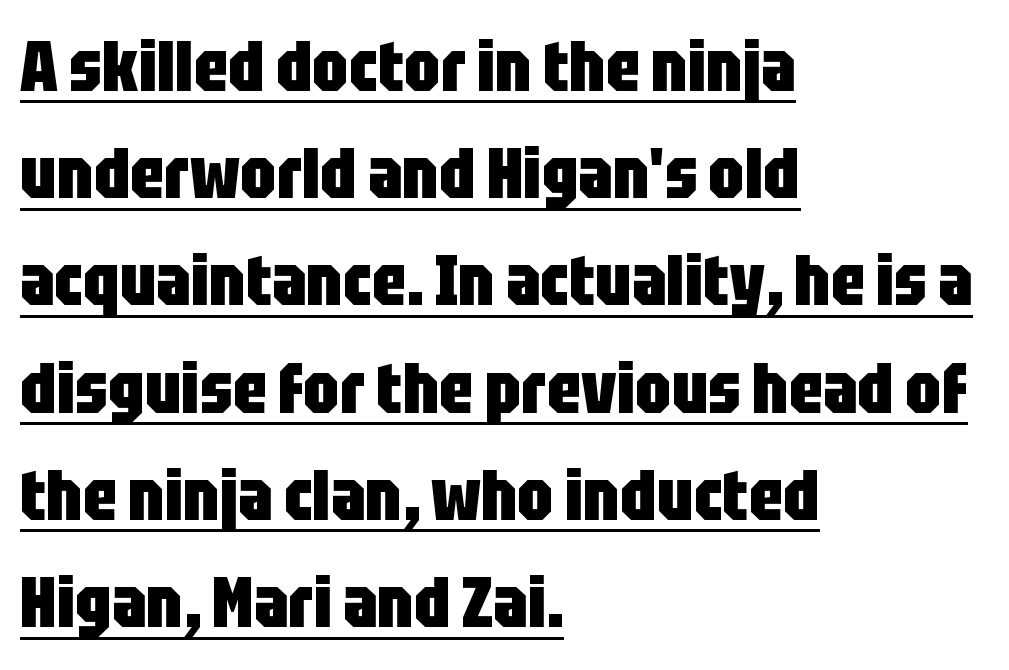
{"serif": "no", "italic": "no", "bold": "yes", "weight": "heavy", "width": "condensed", "stroke_contrast": "low", "x_height": "large", "monospaced": "no", "underline": "yes", "align": "left", "line_spacing": "normal", "line_spacing_ratio": 1.51, "letter_spacing": "normal", "letter_spacing_em": 0.0, "glyph_px": 71}
